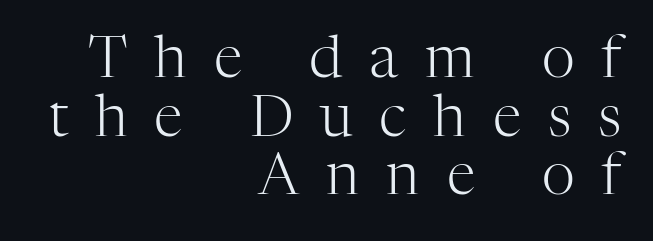
If you measured baseline to baseline, you'd find a short distance. Compared with a flush-left layout, this one pins lines to the opposite, right side. Type style note: has serifs. The string is rendered with underlining switched off. Words appear elongated and porous because spacing is wide.
